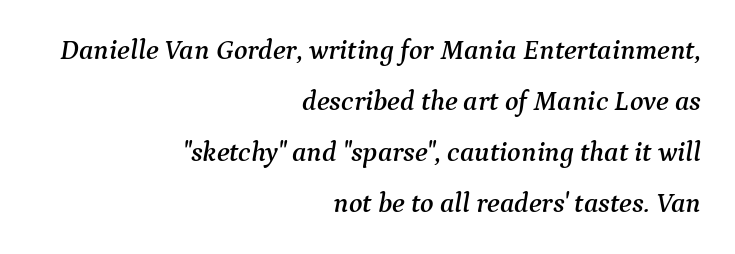
The image shows 28 px serif type, italic (leaning right); set right-aligned, line spacing 1.82x, normal letter spacing, not underlined; medium stroke contrast and a medium x-height.
